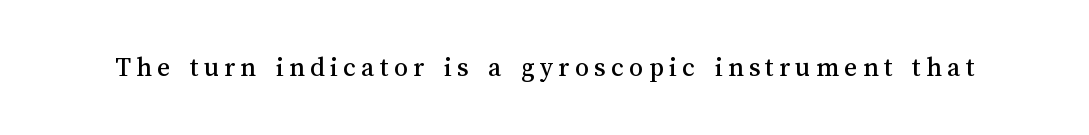
The image shows 28 px text type, upright; set not underlined; medium stroke contrast and a medium x-height.
